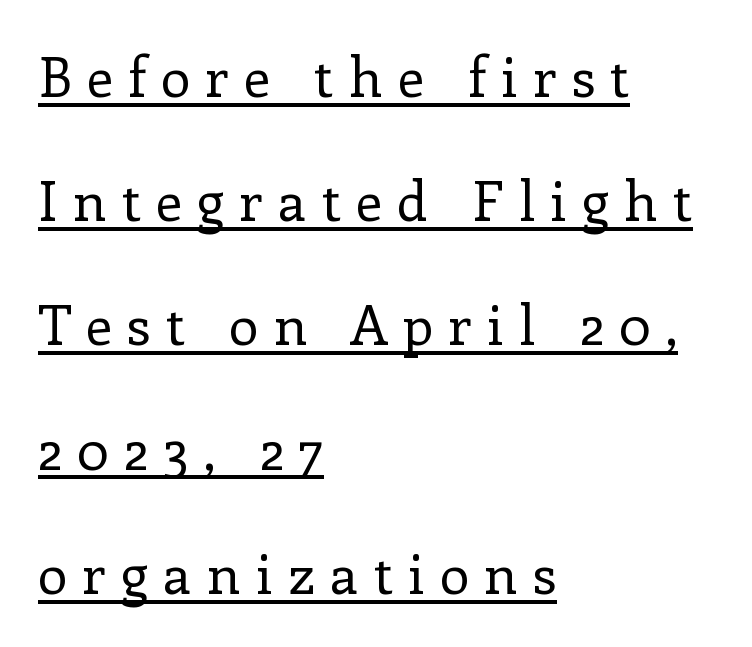
The image shows 54 px regular-weight serif type, upright; set left-aligned, loose line spacing (2.3x), unusually wide letter spacing (+0.28 em), underlined; low stroke contrast and a medium x-height.
